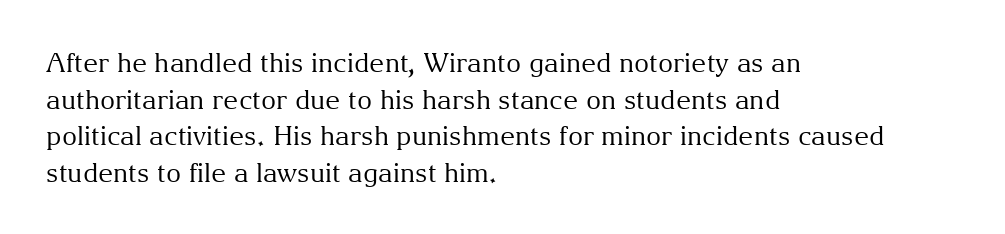
The image shows 26 px text type, upright; set left-aligned, normal line spacing (1.41x), normal letter spacing, not underlined.
